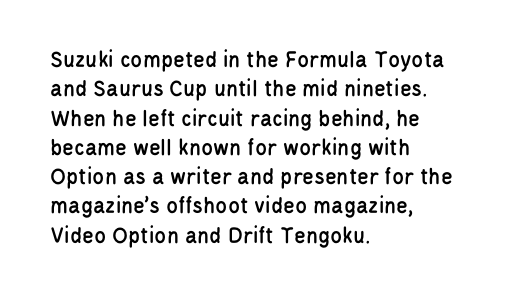
The image shows 24 px text type, upright; set left-aligned, line spacing 1.22x, normal letter spacing, not underlined.
